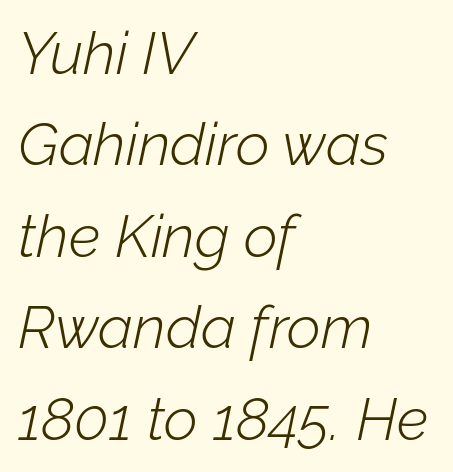
{"italic": "yes", "lean": "right", "slant_degrees": 12, "bold": "no", "weight": "light", "width": "normal", "stroke_contrast": "low", "x_height": "medium", "monospaced": "no", "underline": "no", "align": "left", "line_spacing": "normal", "line_spacing_ratio": 1.55, "letter_spacing": "normal", "letter_spacing_em": 0.0, "glyph_px": 59}
